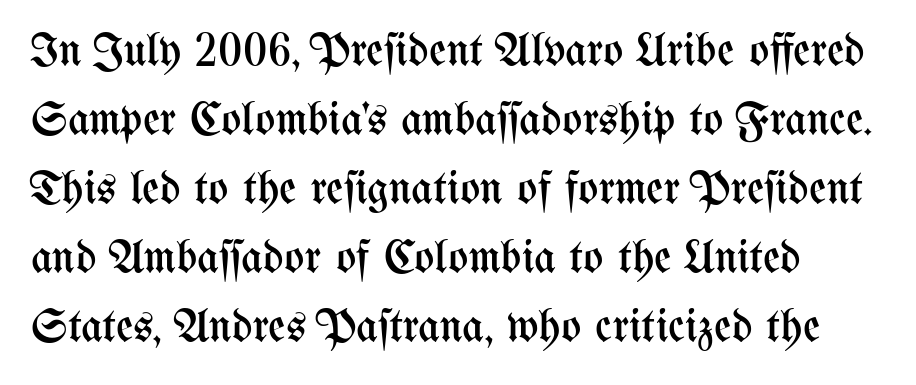
{"italic": "no", "bold": "no", "weight": "regular", "width": "condensed", "stroke_contrast": "medium", "x_height": "medium", "monospaced": "no", "underline": "no", "line_spacing": "normal", "line_spacing_ratio": 1.47, "letter_spacing": "normal", "letter_spacing_em": 0.0, "glyph_px": 47}
